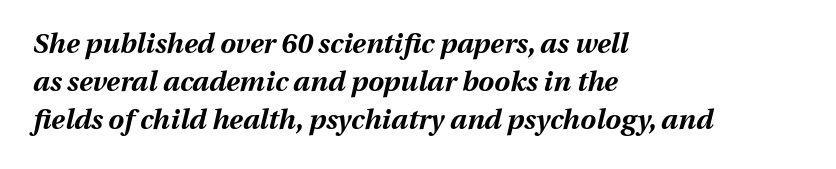
These lines are rendered in a variable-pitch font. Every row of glyphs begins at an identical x-position on the left. The gaps between neighbouring characters are ordinary and unremarkable. If you measured baseline to baseline, you'd find a middling distance.
